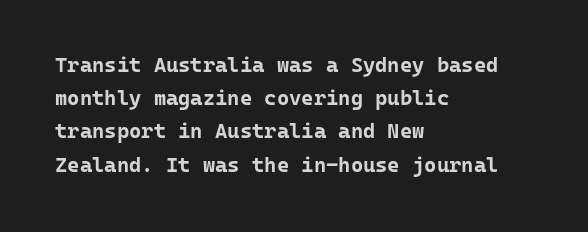
The font is running at its bold setting. Letters rest on an invisible, unmarked baseline. Students, note that the glyphs here touch the page at normal intervals. The rendering anchors every line to the left-hand side.
